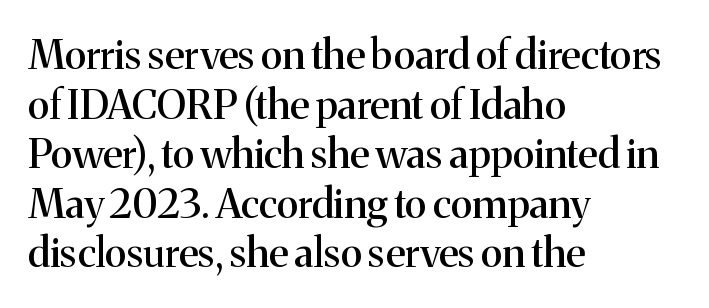
Q: Is the text italic (slanted)? A: No, it is upright.
Q: Is the typeface a serif or a sans-serif typeface? A: Serif.
Q: Is the text underlined? A: No.
Q: How is the paragraph aligned? A: Left-aligned.
Q: Is the spacing between letters normal or unusually wide? A: Normal.
Q: Width (condensed, normal, or wide)? A: Normal.
Q: Stroke contrast? A: Medium.
Q: x-height? A: Medium.
Q: Monospaced? A: No.
